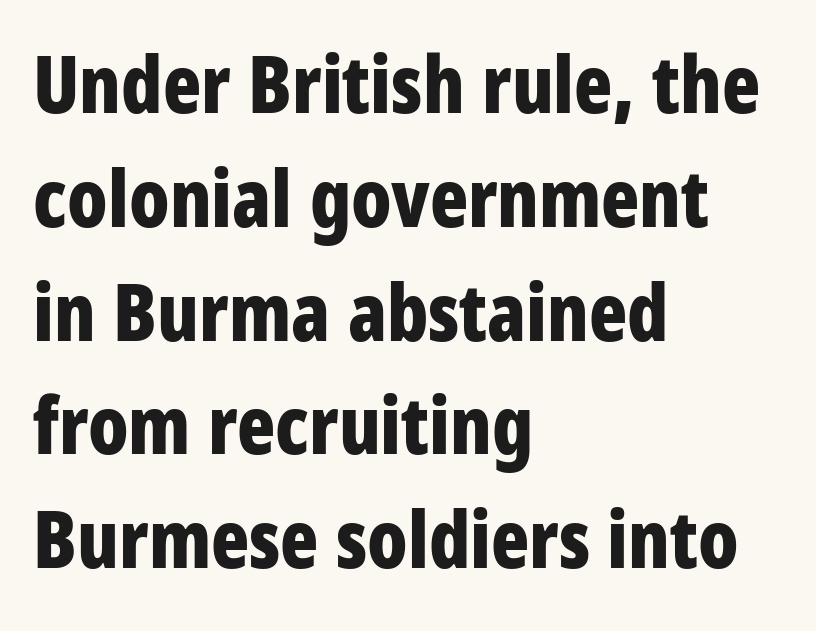
The image shows 79 px bold, condensed sans-serif type, upright; set left-aligned, normal line spacing (1.44x), normal letter spacing, not underlined; low stroke contrast and a large x-height.
